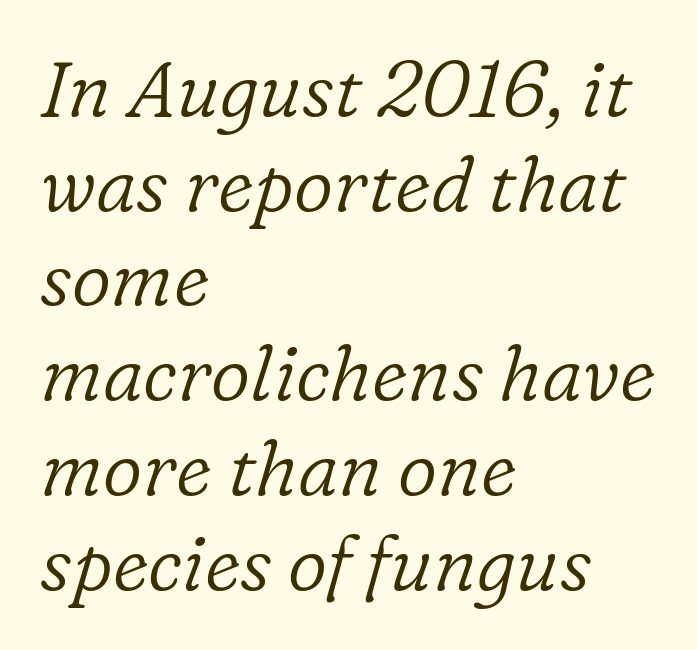
The image shows 77 px light serif type, italic (leaning right); set left-aligned, line spacing 1.23x, normal letter spacing, not underlined; low stroke contrast and a medium x-height.
